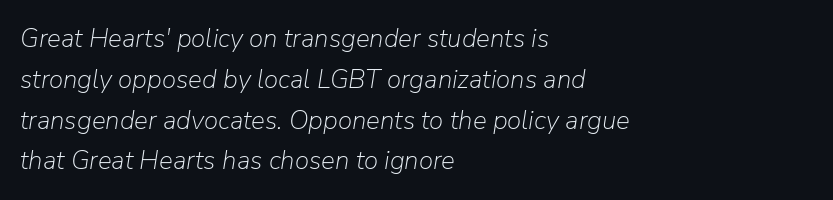
{"italic": "yes", "lean": "right", "slant_degrees": 9, "bold": "no", "underline": "no", "align": "left", "line_spacing": "normal", "line_spacing_ratio": 1.57, "letter_spacing": "normal", "letter_spacing_em": 0.0, "glyph_px": 26}
